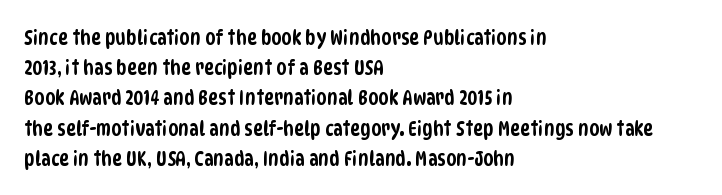
Lines of text with bare space underneath. A classic flush-left, rag-right setting is used for this passage. A typesetter would call this leading conventional body-copy spacing. This rendering leaves character spacing at its baseline value.
